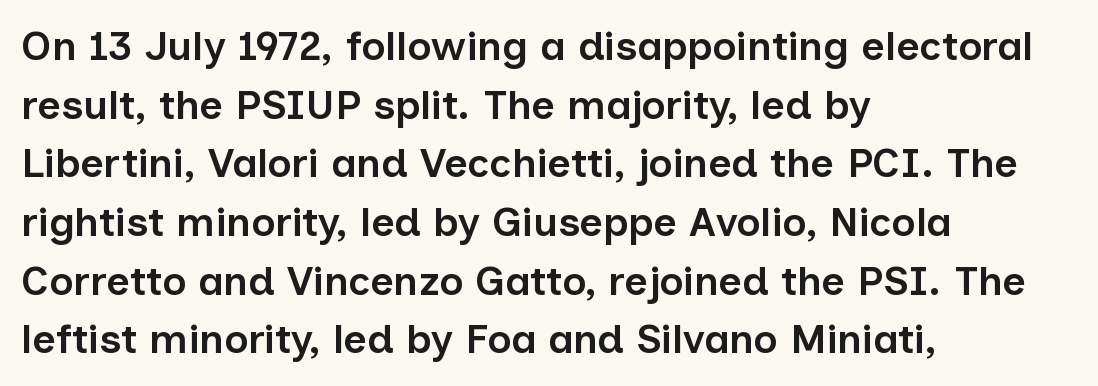
{"serif": "no", "italic": "no", "bold": "semi", "weight": "semibold", "width": "normal", "stroke_contrast": "low", "x_height": "medium", "monospaced": "no", "underline": "no", "align": "left", "line_spacing": "normal", "line_spacing_ratio": 1.43, "letter_spacing": "normal", "letter_spacing_em": 0.0, "glyph_px": 41}
